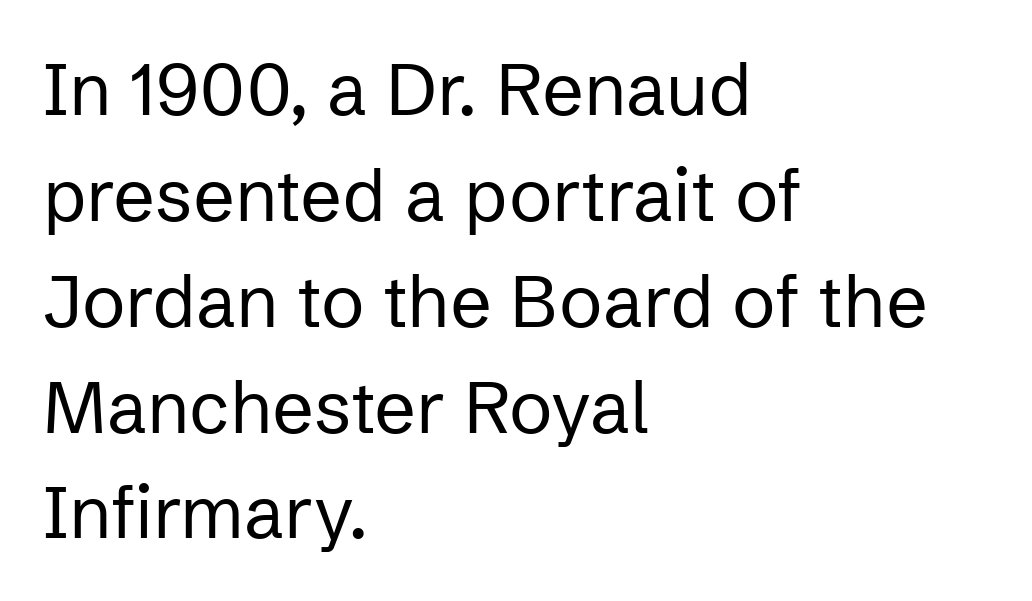
Descenders hang freely into open space. Think standard paragraph weight, or any step lighter than that. These lines stack with their left ends in a neat column. Unlike italic type, these characters show no tilt at all. Letter spacing: default.
